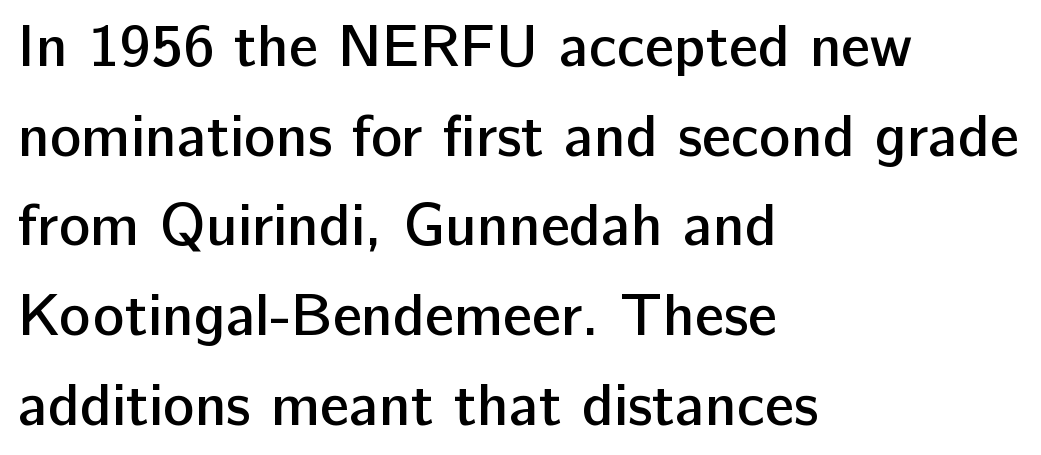
This rendering employs a face without finishing strokes, i.e., a sans-serif. The foot of each line stays bare and open. This sample has the flowing, uneven cadence of proportional lettering. Summary of vertical rhythm: regular, with standard interline spacing.
